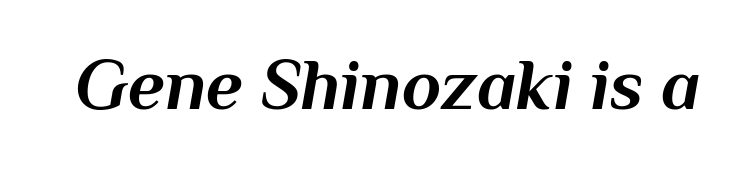
The image shows 72 px bold type, italic (leaning right); set normal letter spacing, not underlined; medium stroke contrast and a medium x-height.
